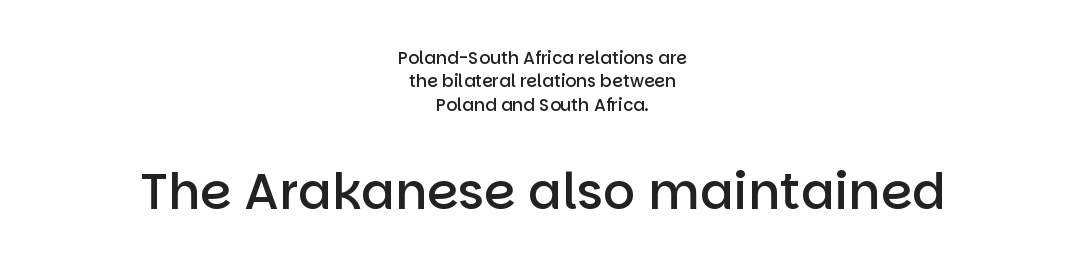
{"serif": "no", "italic": "no", "bold": "semi", "weight": "semibold", "width": "normal", "stroke_contrast": "low", "x_height": "large", "monospaced": "no", "underline": "no", "align": "center", "line_spacing": "normal", "line_spacing_ratio": 1.37, "letter_spacing": "normal", "letter_spacing_em": 0.0, "larger_block": "second", "size_ratio": 2.94, "glyph_px": 50}
